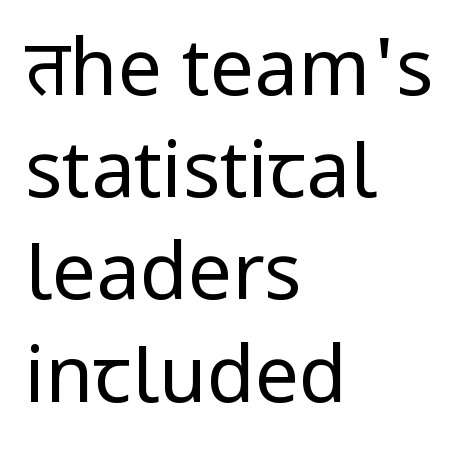
Reading down the column, the eye jumps a familiar distance to each next line. Anything drawn beneath the words? Only blank space. Reading down the block, your eye returns to a fixed left position each line. The letters stand straight up with perfectly vertical stems.
